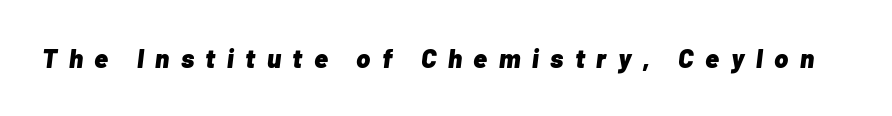
{"italic": "yes", "lean": "right", "slant_degrees": 7, "bold": "yes", "underline": "no", "letter_spacing": "wide", "letter_spacing_em": 0.45, "glyph_px": 26}
